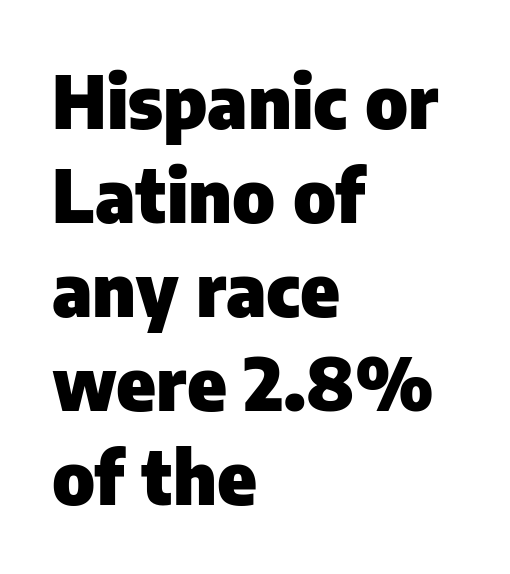
This rendering features lettering with no underline. What's the leading like? Ordinary, nothing unusual. Tracking value appears to be zero — textbook default spacing. The typography opts for an upright posture over an oblique one. The characters display no serif detailing; their extremities are plain.
